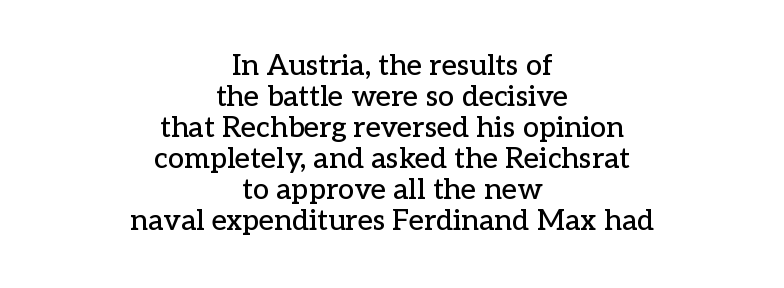
Line starts and ends both wander, symmetrically. Inter-character spacing is left at the font's built-in metrics. Underlining? Definitely not there. The letters advance in unequal steps, a hallmark of proportional type.
